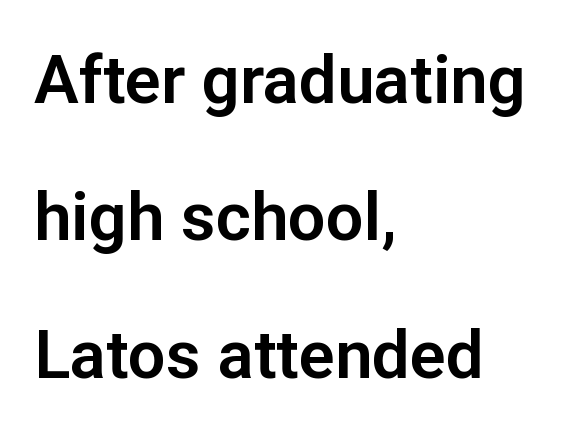
Q: Is the text italic (slanted)? A: No, it is upright.
Q: Is the typeface a serif or a sans-serif typeface? A: Sans-serif.
Q: Is the text underlined? A: No.
Q: How is the paragraph aligned? A: Left-aligned.
Q: Is the spacing between letters normal or unusually wide? A: Normal.
Q: Is the spacing between lines tight, normal or loose? A: Loose.
Q: Width (condensed, normal, or wide)? A: Normal.
Q: Stroke contrast? A: Low.
Q: x-height? A: Medium.
Q: Monospaced? A: No.
